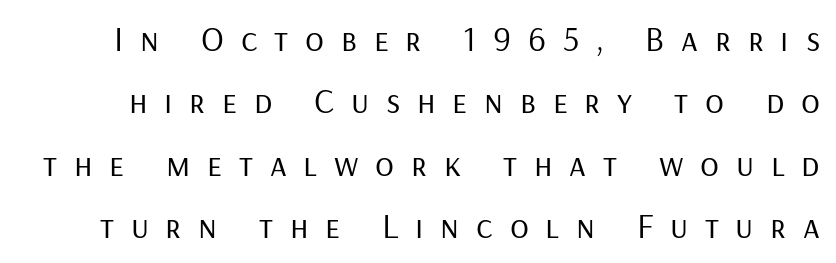
Weight: in the light-to-regular range. Lines of text with bare space underneath. These lines are composed in type without serifs. This sample uses expanded letter spacing, leaving extra air between glyphs. This is roman type, the default non-slanted kind.
